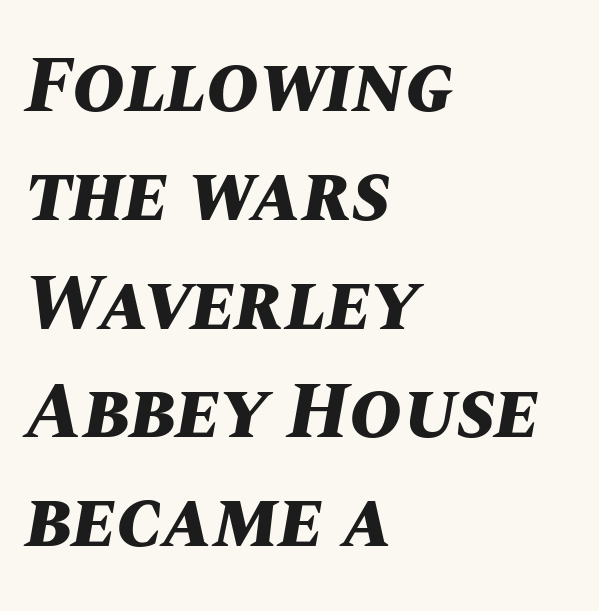
The image shows 80 px bold type, italic (leaning right); set left-aligned, normal line spacing (1.36x), normal letter spacing, not underlined; medium stroke contrast and a large x-height.
